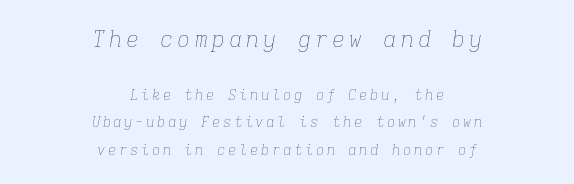
{"italic": "yes", "lean": "right", "slant_degrees": 9, "bold": "no", "underline": "no", "align": "center", "line_spacing": "loose", "line_spacing_ratio": 1.96, "larger_block": "first", "size_ratio": 1.57, "glyph_px": 22}
